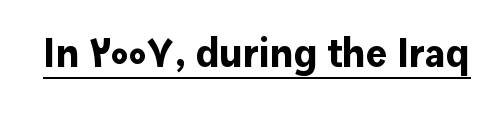
Typographically, this falls in the sans-serif category. Upright lettering throughout. The passage shown is underscored from start to finish. The letters are bold, with thick, heavy strokes. This rendering leaves character spacing at its baseline value. Character widths vary here, with narrow letters taking less room than wide ones.
